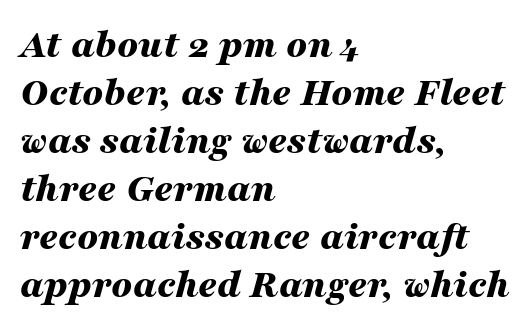
The image shows 41 px bold, wide type, italic (leaning right); set left-aligned, line spacing 1.17x, normal letter spacing, not underlined; medium stroke contrast and a medium x-height.
